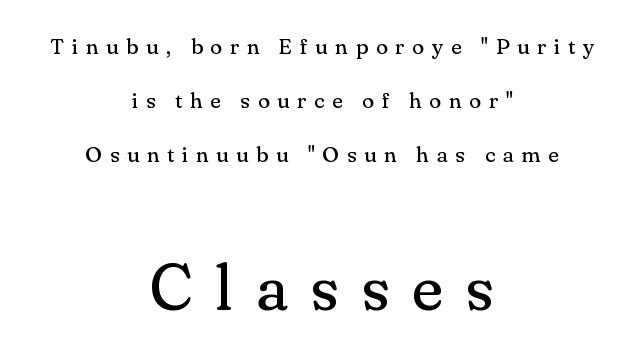
The image shows 65 px regular-weight serif type, upright; set centered, loose line spacing (2.46x), unusually wide letter spacing (+0.35 em), not underlined; the second (bottom) block is 2.95x larger; medium stroke contrast and a small x-height.
